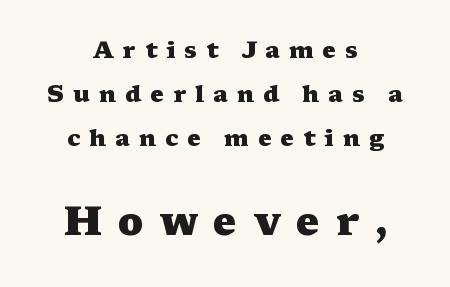
As a designer I'd log this as weight 700, bold. Descenders are the only things crossing below the line. In terms of leading, this rendering errs on the spacious side. Size contrast runs from small at the top to large at the bottom. The letterforms stand isolated, each surrounded by extra space. Ascenders rise straight up at ninety degrees.
